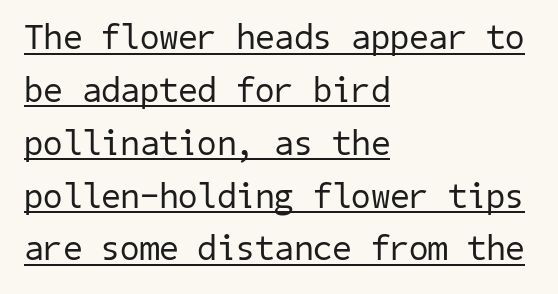
The image shows 35 px regular-weight sans-serif type; set left-aligned, normal line spacing (1.51x), normal letter spacing, underlined; low stroke contrast and a medium x-height.
